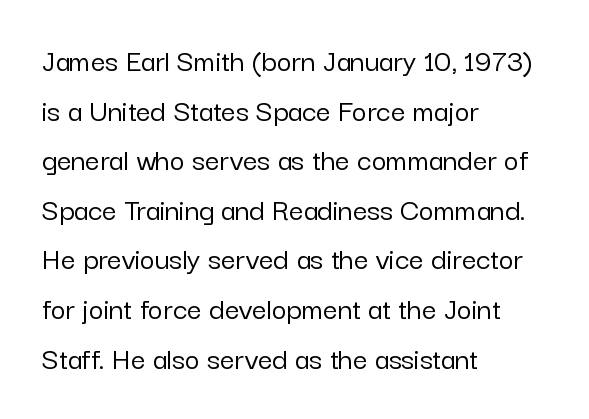
{"serif": "no", "italic": "no", "width": "normal", "stroke_contrast": "low", "x_height": "medium", "monospaced": "no", "underline": "no", "align": "left", "line_spacing": "normal", "line_spacing_ratio": 1.55, "letter_spacing": "normal", "letter_spacing_em": 0.0, "glyph_px": 32}
